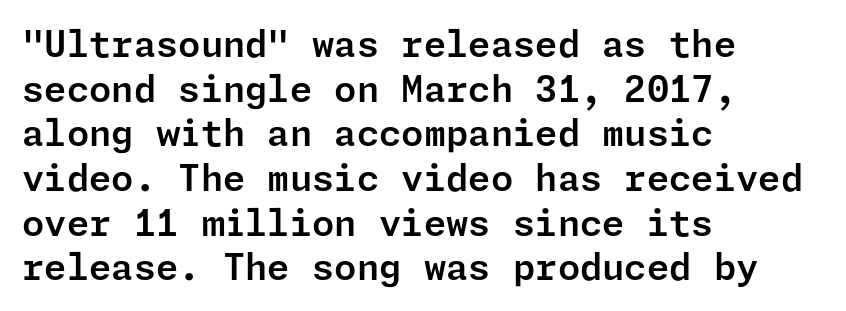
What stands out about the letter spacing? Nothing — it is the standard amount. Posture: straight, roman, zero tilt. This rendering employs a face without finishing strokes, i.e., a sans-serif. Casual observation: everything's shoved over to the left. Just letters on the line, the space beneath them empty.
